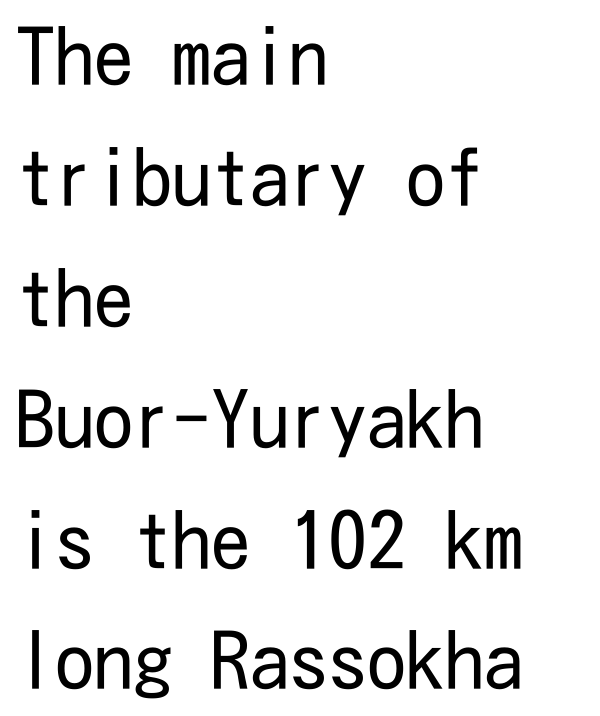
Q: Is the text bold? A: No.
Q: Is the text italic (slanted)? A: No, it is upright.
Q: Is the typeface a serif or a sans-serif typeface? A: Sans-serif.
Q: Is the text underlined? A: No.
Q: How is the paragraph aligned? A: Left-aligned.
Q: Is the spacing between letters normal or unusually wide? A: Normal.
Q: Is the spacing between lines tight, normal or loose? A: Normal.
Q: Width (condensed, normal, or wide)? A: Condensed.
Q: Stroke contrast? A: Low.
Q: x-height? A: Medium.
